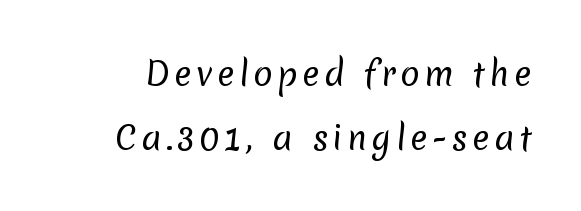
The image shows 32 px regular-weight sans-serif type; set loose line spacing (2.0x), not underlined; low stroke contrast and a medium x-height.
